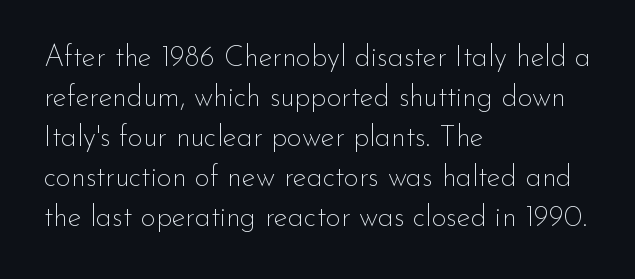
{"serif": "no", "italic": "no", "bold": "no", "weight": "thin", "width": "normal", "stroke_contrast": "low", "x_height": "small", "monospaced": "no", "underline": "no", "align": "left", "line_spacing": "normal", "line_spacing_ratio": 1.38, "letter_spacing": "normal", "letter_spacing_em": 0.0, "glyph_px": 29}
